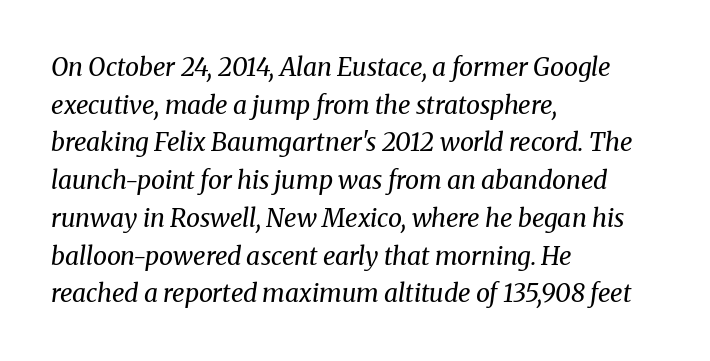
{"italic": "yes", "lean": "right", "slant_degrees": 8, "bold": "no", "underline": "no", "align": "left", "line_spacing": "normal", "line_spacing_ratio": 1.51, "letter_spacing": "normal", "letter_spacing_em": 0.0, "glyph_px": 25}
